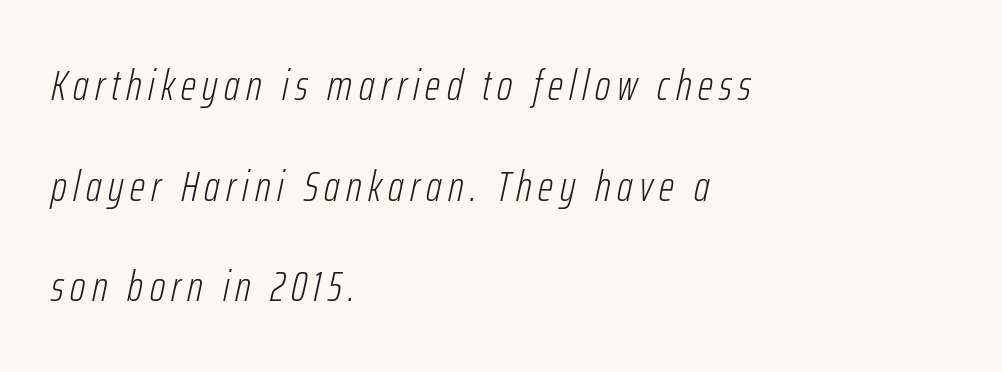
{"italic": "yes", "lean": "right", "slant_degrees": 12, "bold": "no", "weight": "light", "width": "condensed", "stroke_contrast": "low", "x_height": "medium", "monospaced": "no", "underline": "no", "align": "left", "line_spacing": "loose", "line_spacing_ratio": 2.34, "glyph_px": 43}
